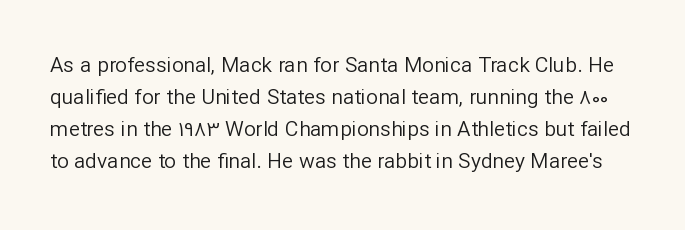
{"italic": "no", "bold": "no", "underline": "no", "line_spacing": "normal", "line_spacing_ratio": 1.52, "letter_spacing": "normal", "letter_spacing_em": 0.0, "glyph_px": 21}
